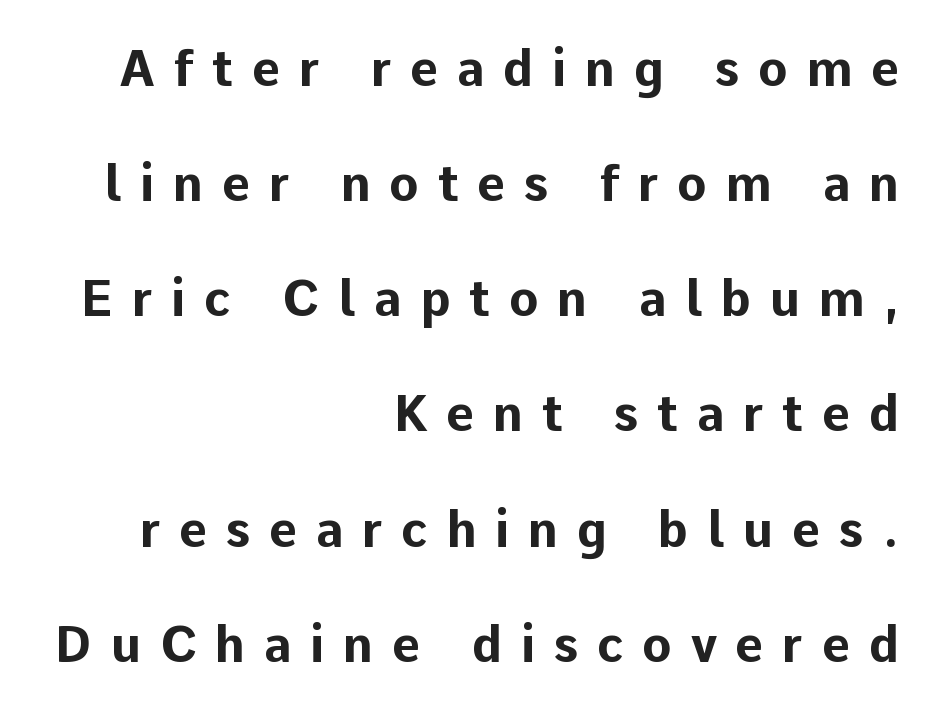
The image shows 49 px bold sans-serif type, upright; set right-aligned, loose line spacing (2.35x), unusually wide letter spacing (+0.38 em), not underlined; low stroke contrast and a medium x-height.
